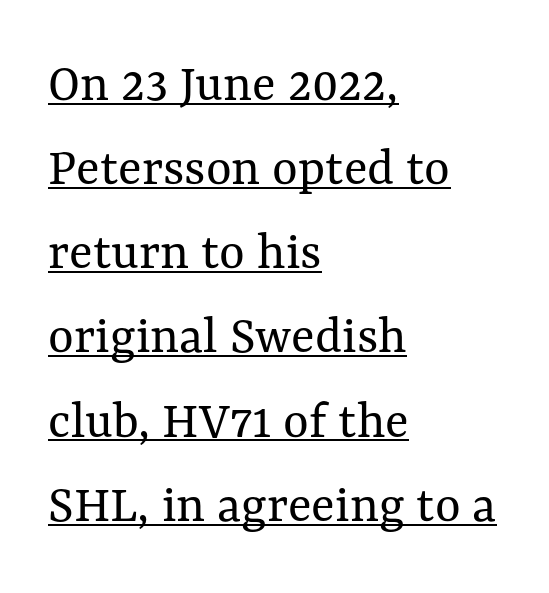
The image shows 55 px regular-weight type, upright; set left-aligned, normal line spacing (1.53x), normal letter spacing, underlined; medium stroke contrast and a medium x-height.
